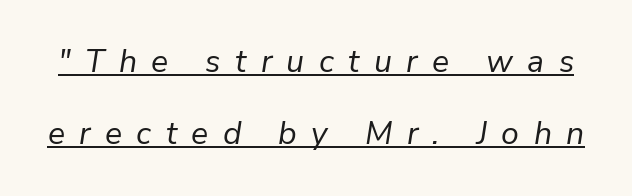
The image shows 32 px regular-weight type, italic (leaning right); set loose line spacing (2.26x), unusually wide letter spacing (+0.45 em), underlined; low stroke contrast and a medium x-height.
